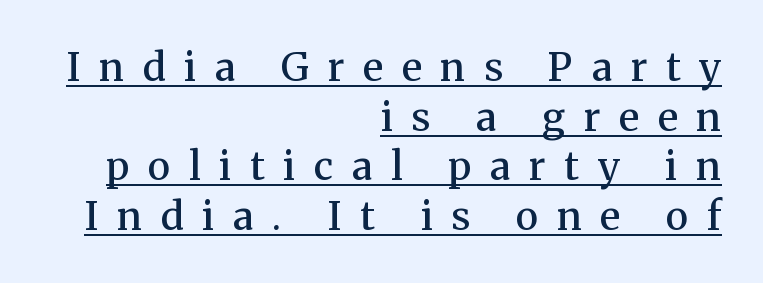
The image shows 39 px semibold serif type, upright; set right-aligned, normal line spacing (1.27x), unusually wide letter spacing (+0.48 em), underlined; medium stroke contrast and a medium x-height.
